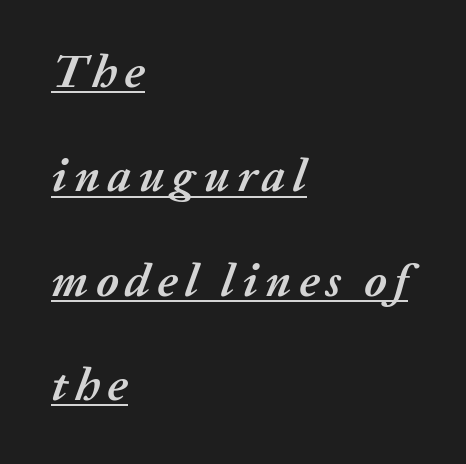
Somebody hit Ctrl+U on this one — the words are underlined. Do the characters align in a grid? No, the font is proportional. A typesetter would mark this as italic. The strokes are fattened all the way to bold.
